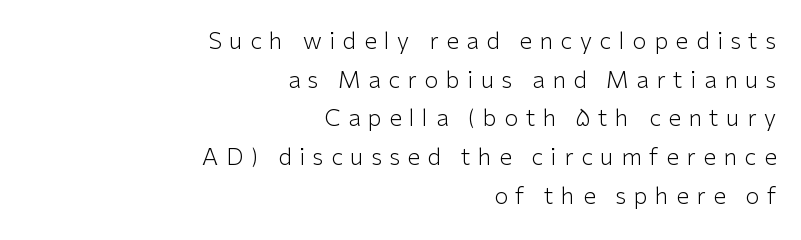
The image shows 23 px text type, upright; set right-aligned, normal line spacing (1.68x), unusually wide letter spacing (+0.33 em), not underlined.
